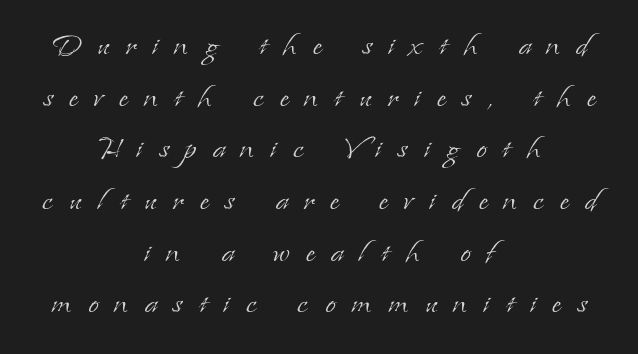
{"serif": "yes", "bold": "no", "weight": "light", "width": "normal", "stroke_contrast": "low", "x_height": "small", "monospaced": "no", "underline": "no", "align": "center", "line_spacing": "normal", "line_spacing_ratio": 1.36, "letter_spacing": "wide", "letter_spacing_em": 0.42, "glyph_px": 38}
